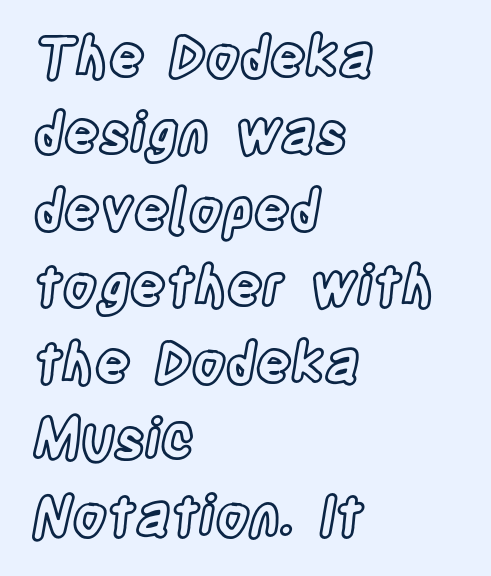
The image shows 55 px condensed type; set left-aligned, normal line spacing (1.39x), normal letter spacing, not underlined; a large x-height.
